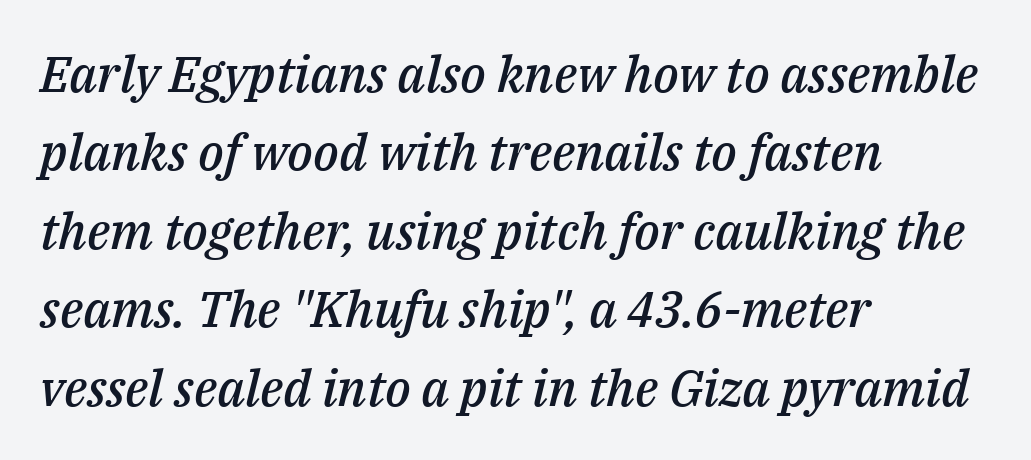
{"italic": "yes", "lean": "right", "slant_degrees": 14, "bold": "semi", "weight": "semibold", "width": "normal", "stroke_contrast": "medium", "x_height": "medium", "monospaced": "no", "underline": "no", "align": "left", "line_spacing": "normal", "line_spacing_ratio": 1.57, "letter_spacing": "normal", "letter_spacing_em": 0.0, "glyph_px": 50}
